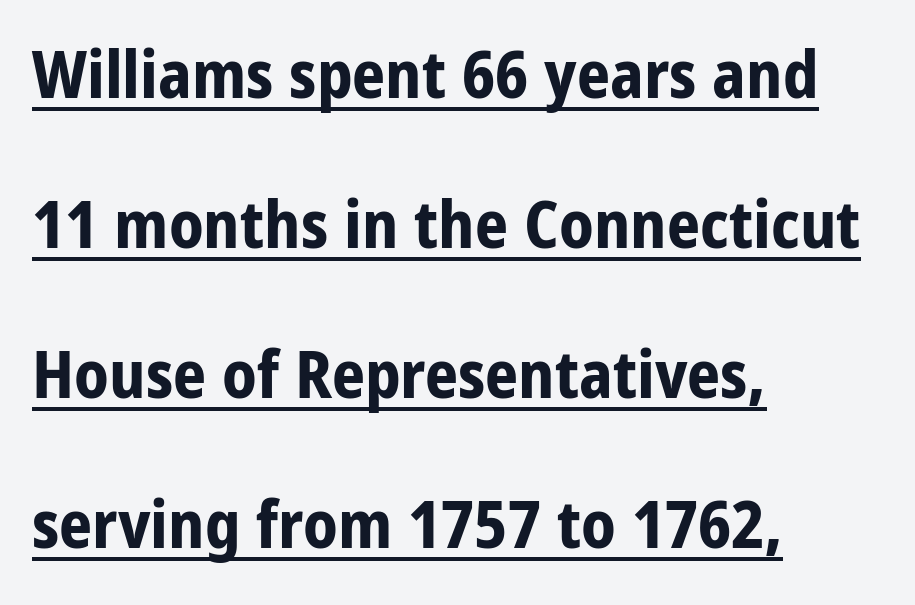
The image shows 65 px bold, condensed sans-serif type, upright; set left-aligned, loose line spacing (2.31x), normal letter spacing, underlined; low stroke contrast and a large x-height.
